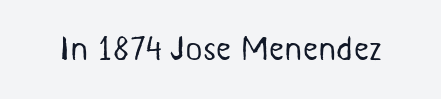
The strokes carry an ordinary text weight at most. Honestly, there is no underline to notice here at all. Each word holds together tightly as a unit, with standard inter-letter gaps. Each letter's strokes conclude bluntly, with no projecting serifs. The face used here is proportionally spaced, like ordinary book or web type.
